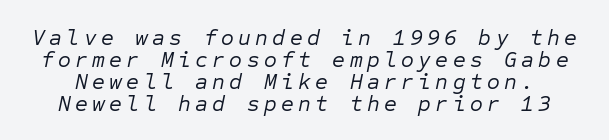
{"italic": "yes", "lean": "right", "slant_degrees": 12, "bold": "no", "underline": "no", "line_spacing": "tight", "line_spacing_ratio": 1.0, "letter_spacing": "wide", "letter_spacing_em": 0.2, "glyph_px": 22}
